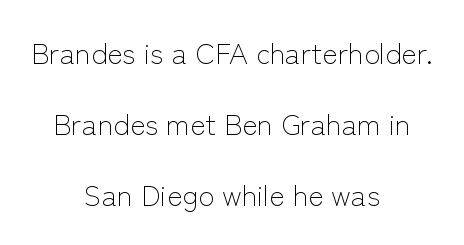
Q: Is the text bold? A: No.
Q: Is the text italic (slanted)? A: No, it is upright.
Q: Is the typeface a serif or a sans-serif typeface? A: Sans-serif.
Q: Is the text underlined? A: No.
Q: How is the paragraph aligned? A: Centered.
Q: Is the spacing between letters normal or unusually wide? A: Normal.
Q: Is the spacing between lines tight, normal or loose? A: Loose.
Q: Width (condensed, normal, or wide)? A: Normal.
Q: Stroke contrast? A: Low.
Q: x-height? A: Medium.
Q: Monospaced? A: No.
